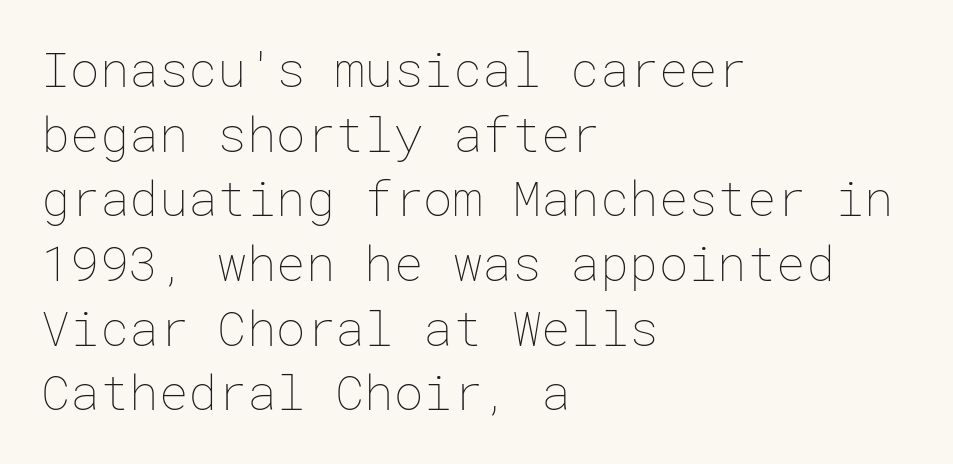
{"italic": "no", "bold": "no", "weight": "thin", "width": "normal", "stroke_contrast": "low", "x_height": "medium", "underline": "no", "align": "left", "line_spacing": "normal", "line_spacing_ratio": 1.32, "letter_spacing": "normal", "letter_spacing_em": 0.0, "glyph_px": 49}
